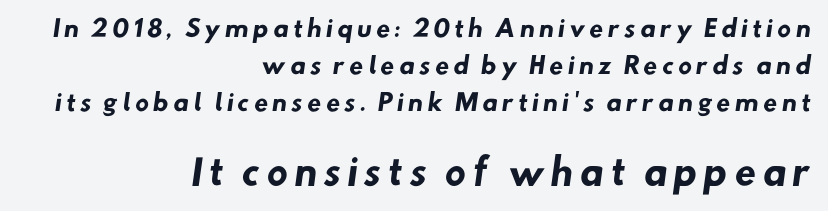
One-word summary of the alignment: right. Underlining? Definitely not there. Heft: maximum for text — a bold. The typeface chosen for these lines omits serifs.
